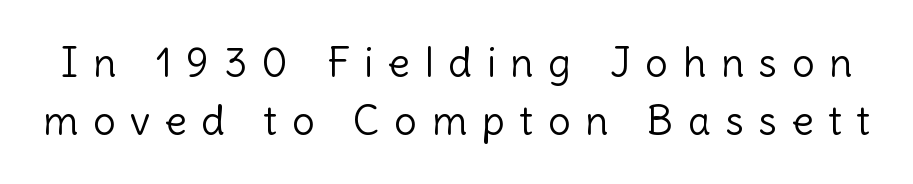
Q: Is the text bold? A: No.
Q: Is the text italic (slanted)? A: No, it is upright.
Q: Is the typeface a serif or a sans-serif typeface? A: Sans-serif.
Q: Is the text underlined? A: No.
Q: Is the spacing between letters normal or unusually wide? A: Unusually wide.
Q: Is the spacing between lines tight, normal or loose? A: Normal.
Q: Width (condensed, normal, or wide)? A: Normal.
Q: x-height? A: Medium.
Q: Monospaced? A: No.
